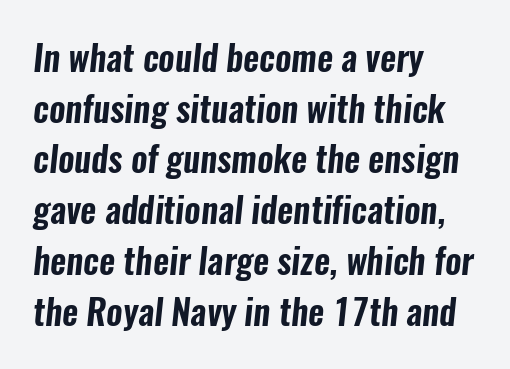
The image shows 35 px condensed sans-serif type; set left-aligned, normal line spacing (1.45x), normal letter spacing, not underlined; low stroke contrast and a medium x-height.
